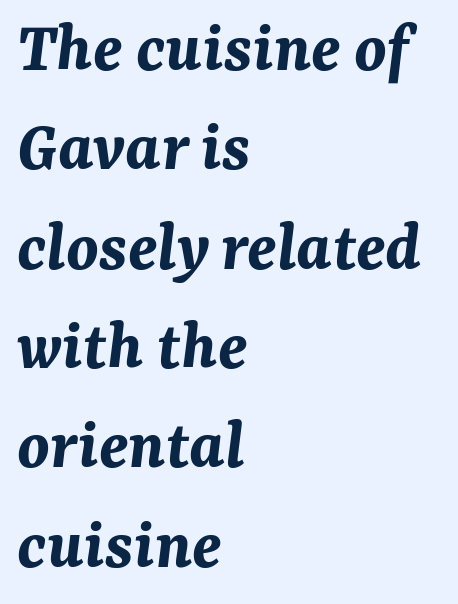
{"italic": "yes", "lean": "right", "slant_degrees": 7, "bold": "yes", "weight": "bold", "width": "normal", "stroke_contrast": "medium", "x_height": "medium", "monospaced": "no", "underline": "no", "align": "left", "line_spacing": "normal", "line_spacing_ratio": 1.38, "letter_spacing": "normal", "letter_spacing_em": 0.0, "glyph_px": 72}
